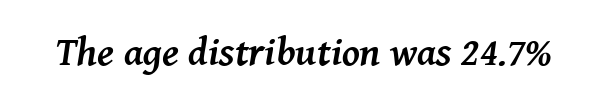
The image shows 40 px semibold serif type, italic (leaning right); set normal letter spacing, not underlined; medium stroke contrast and a medium x-height.
